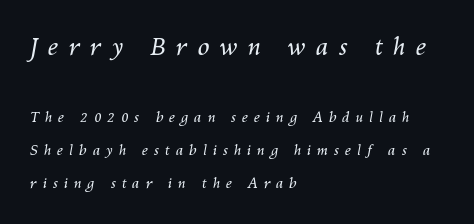
The image shows 24 px text type, italic (leaning right); set left-aligned, loose line spacing (2.39x), unusually wide letter spacing (+0.42 em), not underlined; the first (top) block is 1.71x larger.
